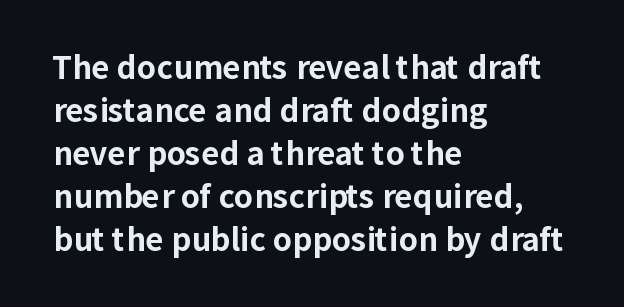
Q: Is the text bold? A: Yes.
Q: Is the text italic (slanted)? A: No, it is upright.
Q: Is the typeface a serif or a sans-serif typeface? A: Sans-serif.
Q: Is the text underlined? A: No.
Q: How is the paragraph aligned? A: Left-aligned.
Q: Is the spacing between letters normal or unusually wide? A: Normal.
Q: Is the spacing between lines tight, normal or loose? A: Normal.
Q: Width (condensed, normal, or wide)? A: Normal.
Q: Stroke contrast? A: Low.
Q: x-height? A: Medium.
Q: Monospaced? A: No.
